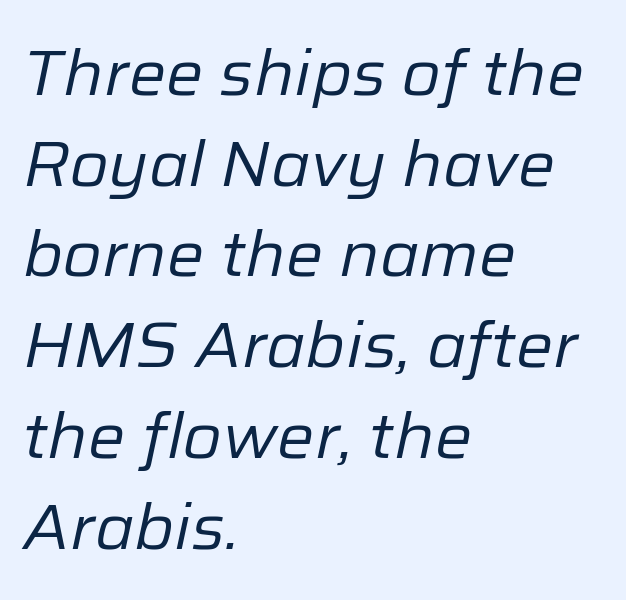
{"italic": "yes", "lean": "right", "slant_degrees": 12, "bold": "no", "weight": "regular", "width": "normal", "stroke_contrast": "low", "x_height": "medium", "monospaced": "no", "underline": "no", "align": "left", "line_spacing": "normal", "line_spacing_ratio": 1.44, "letter_spacing": "normal", "letter_spacing_em": 0.0, "glyph_px": 63}
